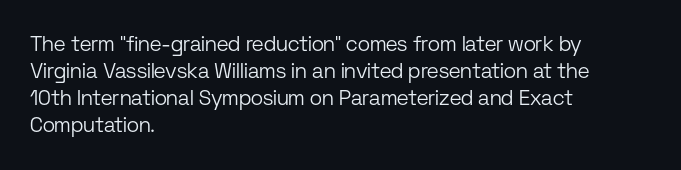
{"italic": "no", "bold": "no", "underline": "no", "align": "left", "line_spacing": "normal", "line_spacing_ratio": 1.28, "letter_spacing": "normal", "letter_spacing_em": 0.0, "glyph_px": 21}
